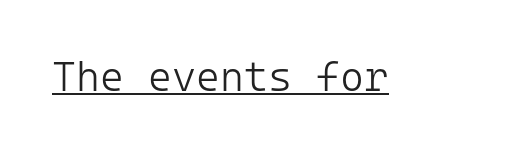
The image shows 41 px light sans-serif type, upright, monospaced; set normal letter spacing, underlined; low stroke contrast and a medium x-height.
